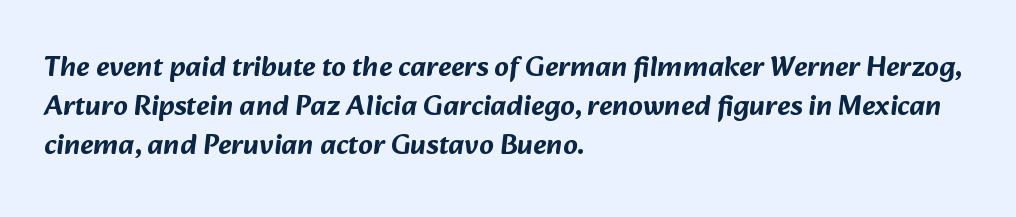
Q: Is the typeface a serif or a sans-serif typeface? A: Sans-serif.
Q: Is the text underlined? A: No.
Q: How is the paragraph aligned? A: Left-aligned.
Q: Is the spacing between letters normal or unusually wide? A: Normal.
Q: Is the spacing between lines tight, normal or loose? A: Normal.
Q: Width (condensed, normal, or wide)? A: Normal.
Q: Stroke contrast? A: Low.
Q: x-height? A: Medium.
Q: Monospaced? A: No.
